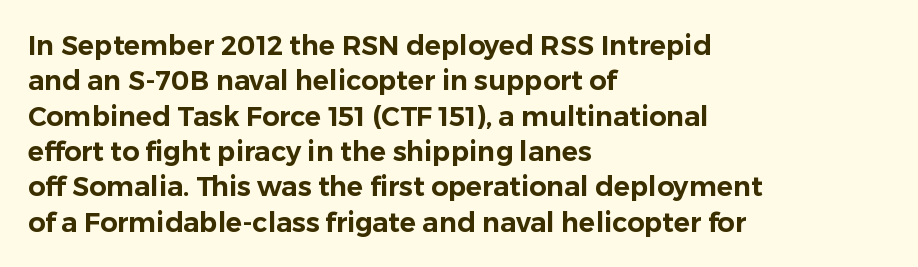
The image shows 27 px text type, upright; set left-aligned, normal line spacing (1.31x), normal letter spacing, not underlined.
